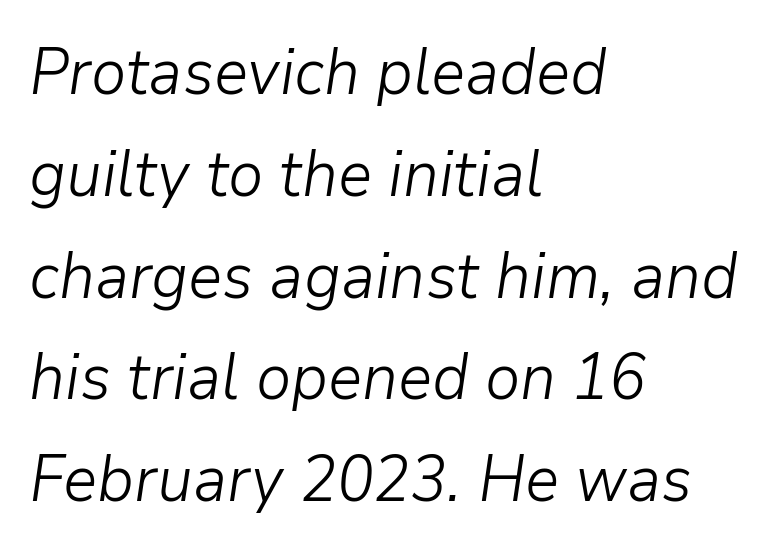
Baseline-to-baseline distance is the conventional proportion of letter height. Do the characters align in a grid? No, the font is proportional. Casual observation: everything's shoved over to the left. Quick note: underline off. Think standard paragraph weight, or any step lighter than that. Emphasis-style slanted type is in use.
